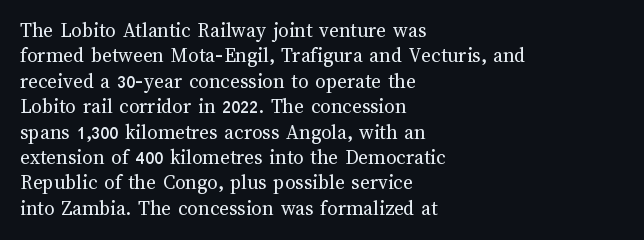
{"italic": "no", "bold": "no", "underline": "no", "align": "left", "line_spacing_ratio": 1.21, "letter_spacing": "normal", "letter_spacing_em": 0.0, "glyph_px": 21}
